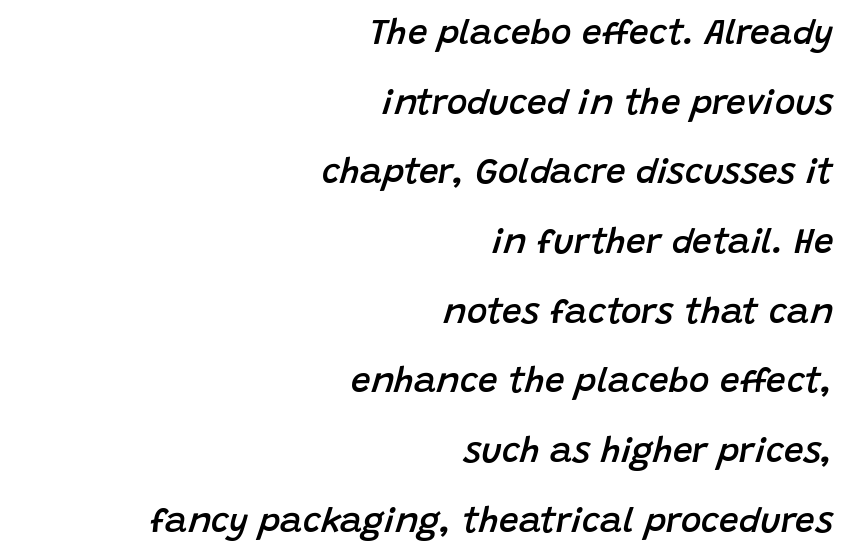
Q: Is the text bold? A: Semi-bold.
Q: Is the text italic (slanted)? A: Yes, it leans right by about 15 degrees.
Q: Is the text underlined? A: No.
Q: How is the paragraph aligned? A: Right-aligned.
Q: Is the spacing between letters normal or unusually wide? A: Normal.
Q: Is the spacing between lines tight, normal or loose? A: Loose.
Q: Width (condensed, normal, or wide)? A: Normal.
Q: Stroke contrast? A: Low.
Q: x-height? A: Large.
Q: Monospaced? A: No.
